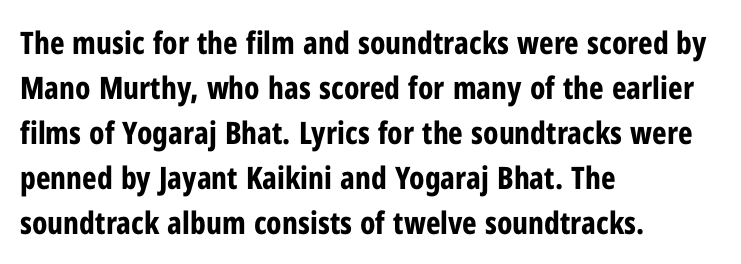
The image shows 31 px bold, condensed sans-serif type, upright; set left-aligned, normal line spacing (1.45x), normal letter spacing, not underlined; low stroke contrast and a medium x-height.
